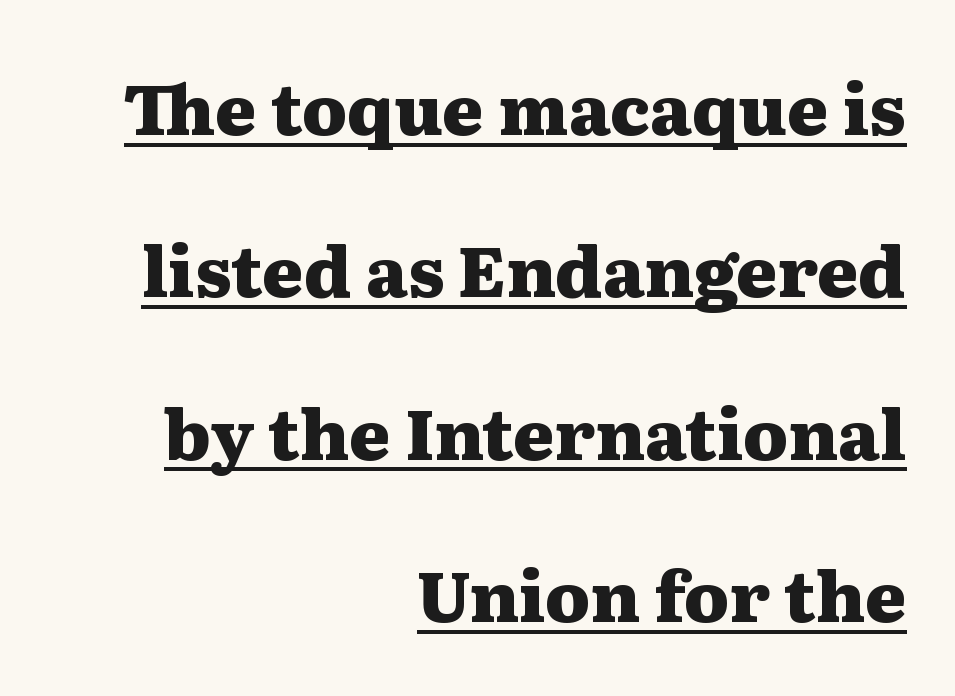
Each line of the rendering has a horizontal stroke beneath the glyphs. You could not count columns in this text — the font is proportionally spaced. The rendering anchors every line to the right-hand side. Look at the bottom of the vertical strokes: they flare into serifs here. A dark, heavy texture on the line: the type is bold. Honestly, the rows look like they've been pulled way apart.
